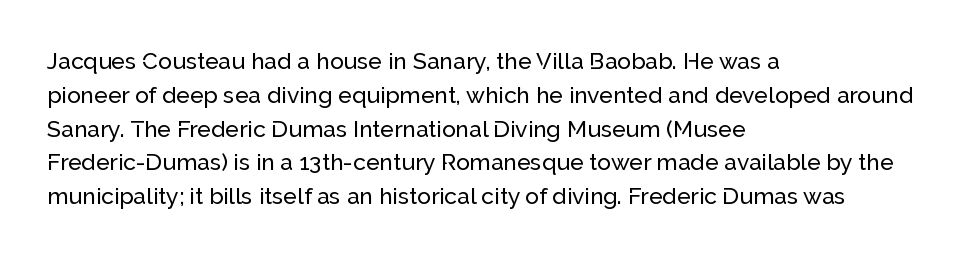
Q: Is the text italic (slanted)? A: No, it is upright.
Q: Is the text underlined? A: No.
Q: How is the paragraph aligned? A: Left-aligned.
Q: Is the spacing between letters normal or unusually wide? A: Normal.
Q: Is the spacing between lines tight, normal or loose? A: Normal.
